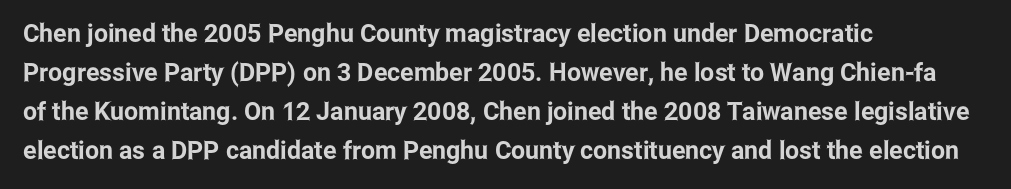
{"italic": "no", "underline": "no", "align": "left", "line_spacing": "normal", "line_spacing_ratio": 1.56, "letter_spacing": "normal", "letter_spacing_em": 0.0, "glyph_px": 25}
